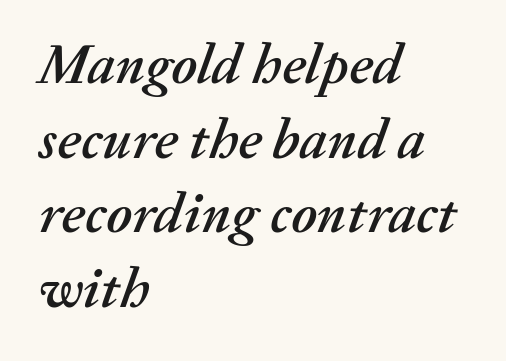
{"italic": "yes", "lean": "right", "slant_degrees": 20, "width": "normal", "stroke_contrast": "medium", "x_height": "medium", "monospaced": "no", "underline": "no", "align": "left", "line_spacing": "normal", "line_spacing_ratio": 1.31, "letter_spacing": "normal", "letter_spacing_em": 0.0, "glyph_px": 57}
